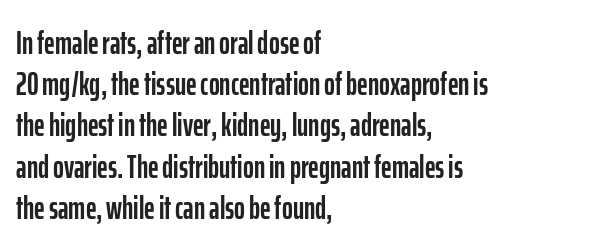
The image shows 33 px condensed sans-serif type, upright; set left-aligned, normal line spacing (1.25x), normal letter spacing, not underlined; low stroke contrast and a medium x-height.
